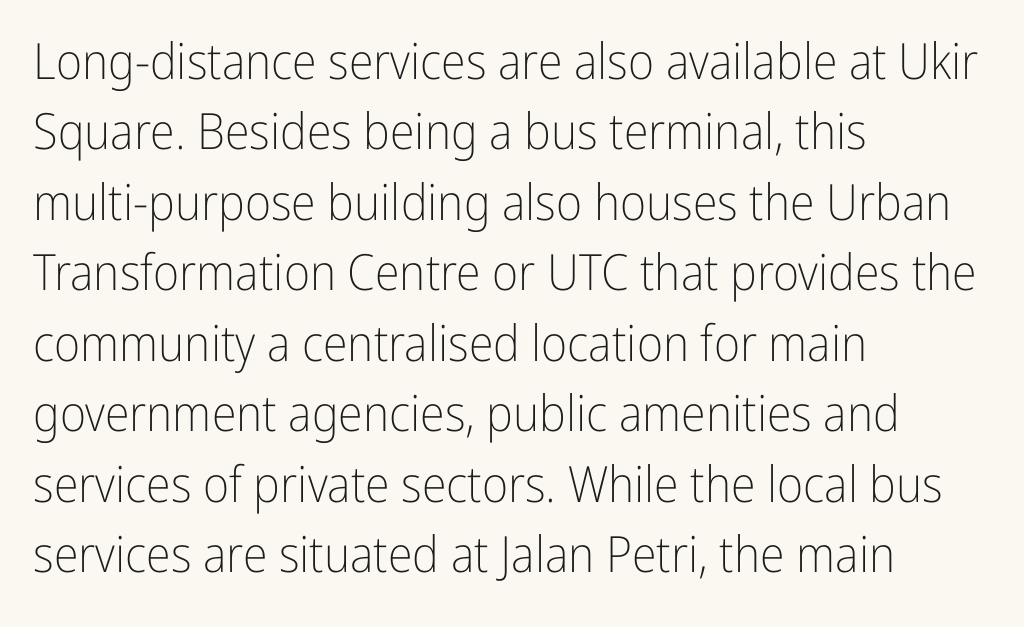
{"serif": "no", "italic": "no", "bold": "no", "weight": "light", "width": "condensed", "stroke_contrast": "low", "x_height": "medium", "monospaced": "no", "underline": "no", "align": "left", "line_spacing": "normal", "line_spacing_ratio": 1.41, "letter_spacing": "normal", "letter_spacing_em": 0.0, "glyph_px": 50}
